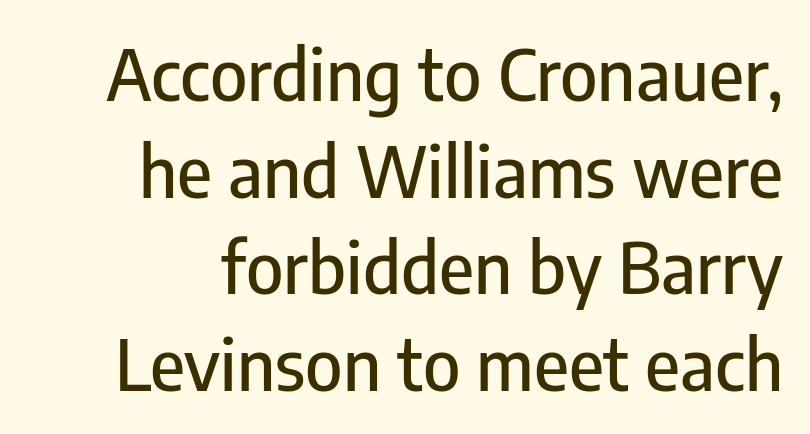
The image shows 71 px condensed sans-serif type, upright; set normal line spacing (1.36x), normal letter spacing, not underlined; low stroke contrast and a medium x-height.
